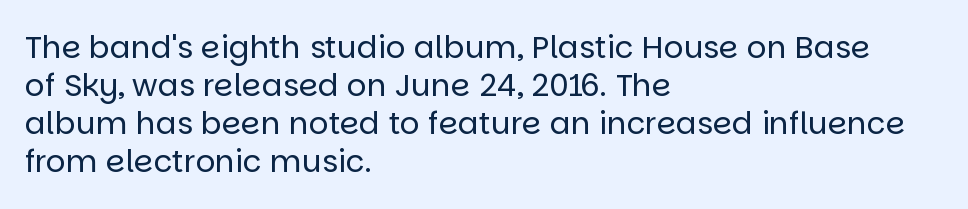
{"serif": "no", "italic": "no", "bold": "no", "weight": "regular", "width": "normal", "stroke_contrast": "low", "x_height": "large", "monospaced": "no", "underline": "no", "align": "left", "line_spacing_ratio": 1.23, "letter_spacing": "normal", "letter_spacing_em": 0.0, "glyph_px": 31}
